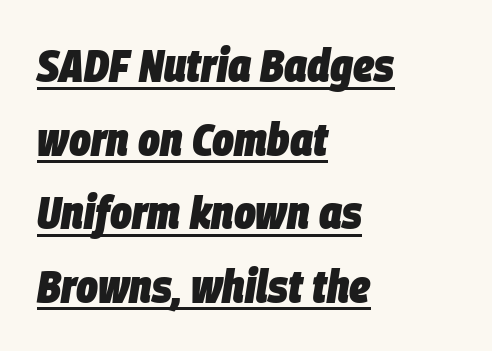
{"italic": "yes", "lean": "right", "slant_degrees": 9, "bold": "yes", "weight": "heavy", "width": "condensed", "stroke_contrast": "low", "x_height": "large", "monospaced": "no", "underline": "yes", "align": "left", "line_spacing": "normal", "line_spacing_ratio": 1.6, "letter_spacing": "normal", "letter_spacing_em": 0.0, "glyph_px": 46}
